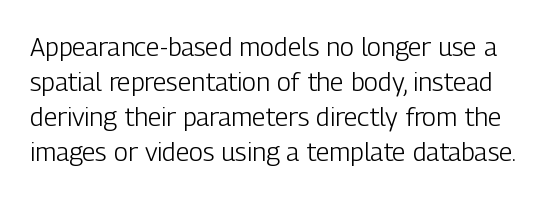
Style check: upright. Notice how descenders clear the ascenders below comfortably — that's standard leading. The passage shown is not underscored anywhere. Compared with typical body copy, the letter spacing here is the same. The characters are drawn with everyday or finer stroke widths.
